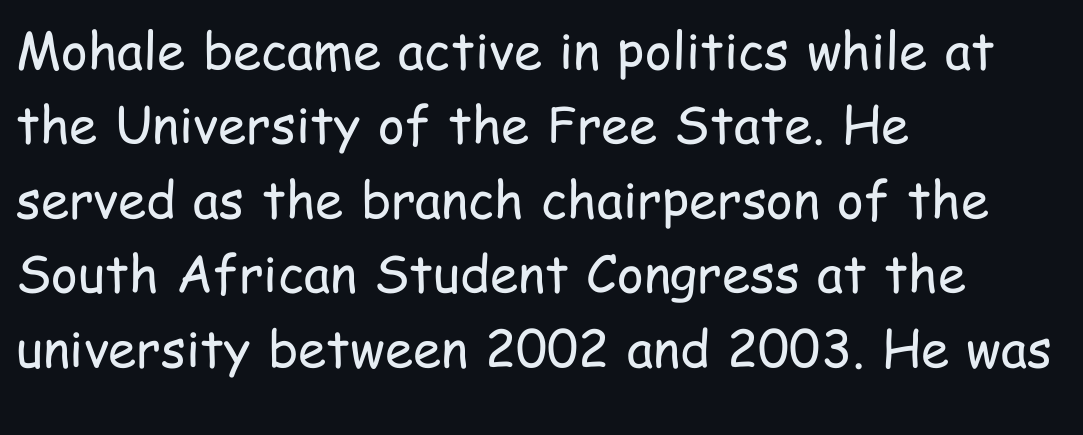
Glance below the letters and you will spot only blank space. How are the letters spaced? Ordinarily, with no added tracking. Line spacing here is normal. Type style note: lacks serifs. Varying glyph widths throughout — classic text-font behaviour. The letters look calm and open, with moderate or lighter stems.
